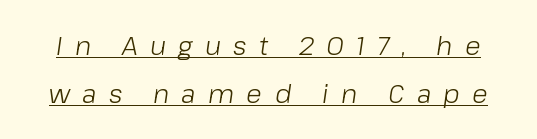
{"italic": "yes", "lean": "right", "slant_degrees": 8, "bold": "no", "underline": "yes", "line_spacing_ratio": 1.85, "letter_spacing": "wide", "letter_spacing_em": 0.47, "glyph_px": 26}
